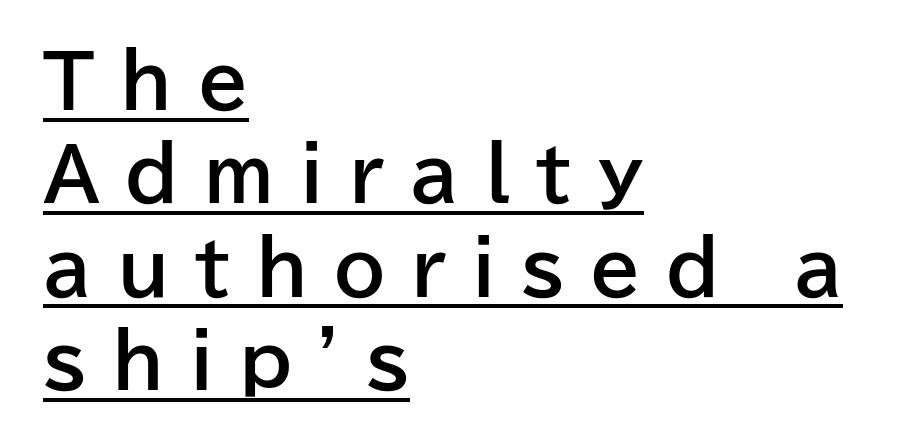
Q: Is the text bold? A: Yes.
Q: Is the text italic (slanted)? A: No, it is upright.
Q: Is the typeface a serif or a sans-serif typeface? A: Sans-serif.
Q: Is the text underlined? A: Yes.
Q: How is the paragraph aligned? A: Left-aligned.
Q: Is the spacing between letters normal or unusually wide? A: Unusually wide.
Q: Is the spacing between lines tight, normal or loose? A: Normal.
Q: Width (condensed, normal, or wide)? A: Normal.
Q: Stroke contrast? A: Low.
Q: x-height? A: Medium.
Q: Monospaced? A: No.
